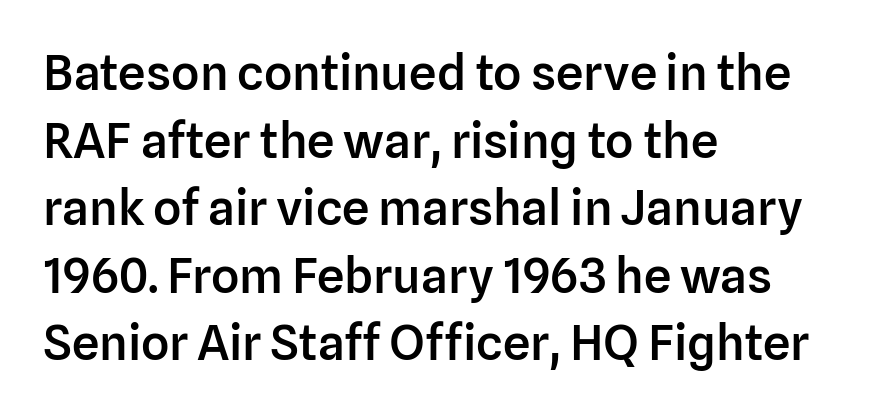
Plain, unruled lines of type. Every character sits straight up, as roman type does. Check where the strokes stop: nothing finishes them off — pure sans. The strokes are fattened partway — semibold, not bold. These lines are rendered in a variable-pitch font. Line beginnings align vertically; line endings do not.
